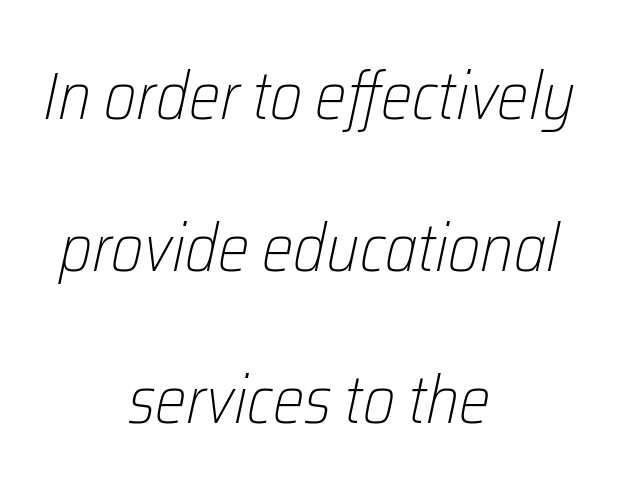
The zone under the glyphs is completely vacant. The rendering positions every line midway between the sides. The letters advance in unequal steps, a hallmark of proportional type. Nothing unusual about the tracking: characters are spaced as the font intends. The face used here has a pronounced slope to its letters. Ink coverage per letter is moderate at most.
